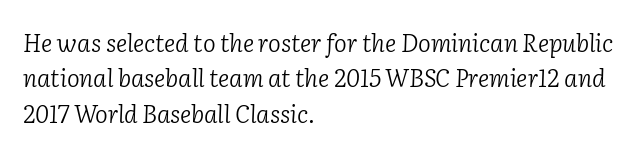
Q: Is the text bold? A: No.
Q: Is the text italic (slanted)? A: Yes, it leans right by about 2 degrees.
Q: Is the text underlined? A: No.
Q: How is the paragraph aligned? A: Left-aligned.
Q: Is the spacing between letters normal or unusually wide? A: Normal.
Q: Is the spacing between lines tight, normal or loose? A: Normal.
